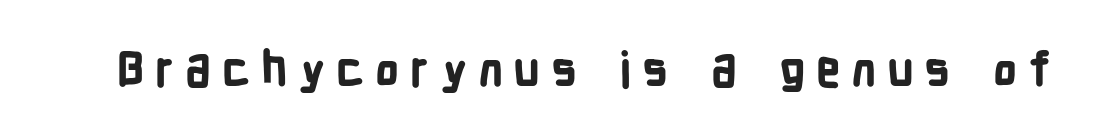
Q: Is the text bold? A: Yes.
Q: Is the text italic (slanted)? A: No, it is upright.
Q: Is the typeface a serif or a sans-serif typeface? A: Sans-serif.
Q: Is the text underlined? A: No.
Q: Is the spacing between letters normal or unusually wide? A: Unusually wide.
Q: Width (condensed, normal, or wide)? A: Condensed.
Q: Stroke contrast? A: Low.
Q: x-height? A: Medium.
Q: Monospaced? A: No.
